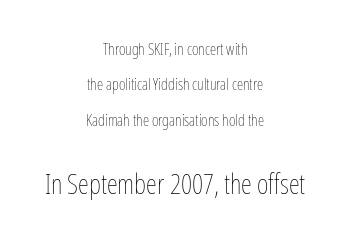
Both edges are ragged and mirror each other, which tells us the setting is centered. This sample has the flowing, uneven cadence of proportional lettering. Posture: vertical. Size hierarchy here favors the trailing block over the leading one. Students, observe: this is what heavily led, spacious text looks like.
